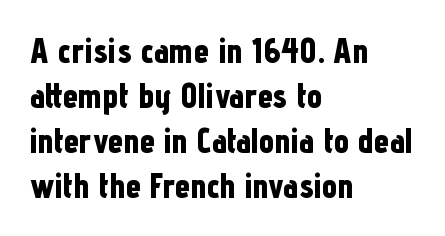
The image shows 34 px bold, condensed sans-serif type, upright; set left-aligned, normal line spacing (1.32x), normal letter spacing, not underlined; low stroke contrast and a medium x-height.
